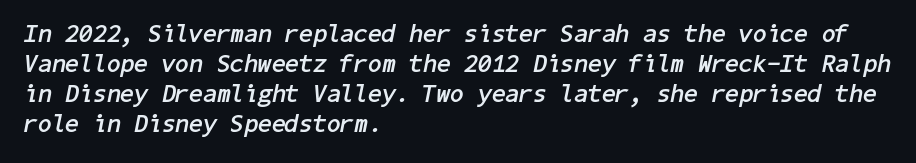
The image shows 25 px bold type, italic (leaning right); set left-aligned, line spacing 1.2x, normal letter spacing, not underlined.
